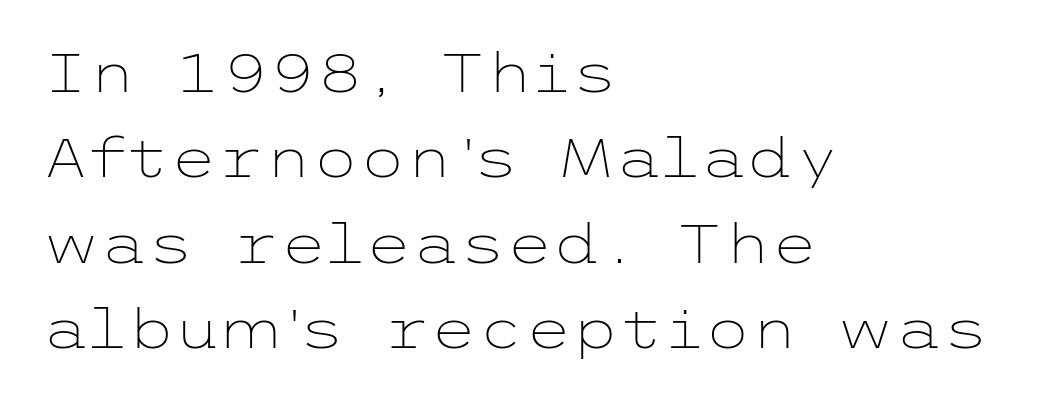
The rows are spaced the way most documents space them. Honestly, there is no underline to notice here at all. Layout note: lines flush left. Note: no serifs on the glyphs.
